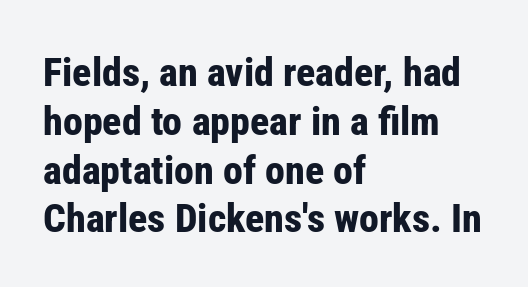
Q: Is the text bold? A: Yes.
Q: Is the text italic (slanted)? A: No, it is upright.
Q: Is the typeface a serif or a sans-serif typeface? A: Sans-serif.
Q: Is the text underlined? A: No.
Q: How is the paragraph aligned? A: Left-aligned.
Q: Is the spacing between letters normal or unusually wide? A: Normal.
Q: Width (condensed, normal, or wide)? A: Condensed.
Q: Stroke contrast? A: Low.
Q: x-height? A: Medium.
Q: Monospaced? A: No.
